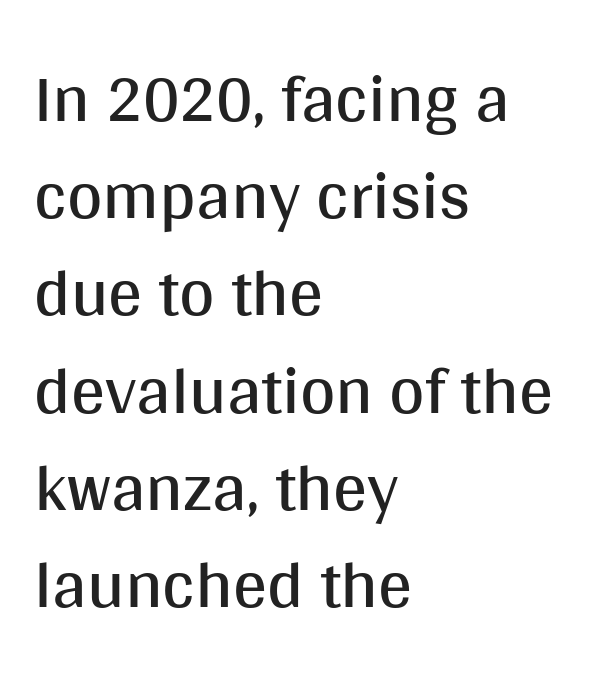
{"serif": "no", "italic": "no", "bold": "no", "weight": "regular", "width": "normal", "stroke_contrast": "medium", "x_height": "large", "monospaced": "no", "underline": "no", "align": "left", "line_spacing": "normal", "line_spacing_ratio": 1.43, "letter_spacing": "normal", "letter_spacing_em": 0.0, "glyph_px": 68}
